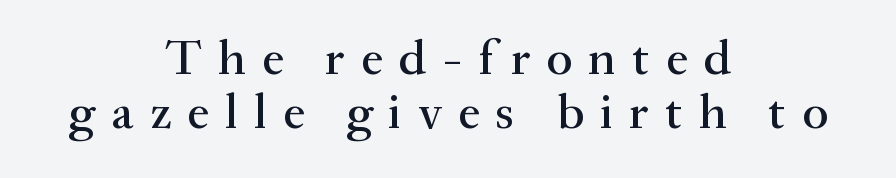
Q: Is the text italic (slanted)? A: No, it is upright.
Q: Is the typeface a serif or a sans-serif typeface? A: Serif.
Q: Is the text underlined? A: No.
Q: How is the paragraph aligned? A: Centered.
Q: Is the spacing between letters normal or unusually wide? A: Unusually wide.
Q: Is the spacing between lines tight, normal or loose? A: Tight.
Q: Width (condensed, normal, or wide)? A: Normal.
Q: Stroke contrast? A: Medium.
Q: x-height? A: Small.
Q: Monospaced? A: No.
